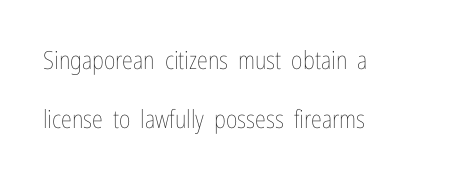
Q: Is the text bold? A: No.
Q: Is the text italic (slanted)? A: No, it is upright.
Q: Is the text underlined? A: No.
Q: How is the paragraph aligned? A: Left-aligned.
Q: Is the spacing between letters normal or unusually wide? A: Normal.
Q: Is the spacing between lines tight, normal or loose? A: Loose.
